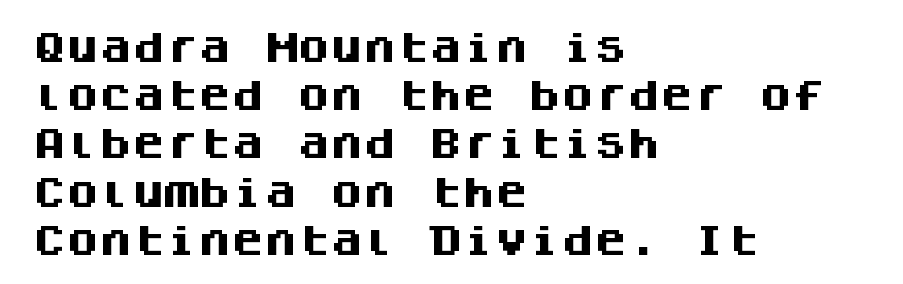
The image shows 33 px heavy sans-serif type, upright, monospaced; set left-aligned, normal line spacing (1.46x), normal letter spacing, not underlined; medium stroke contrast and a large x-height.
